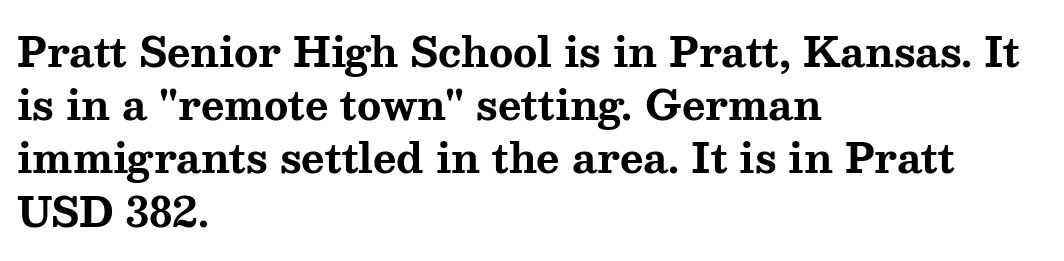
The area under the type is left untouched. Chunky letters — that's bold for sure. Nobody touched the tracking dial on this one. Horizontally, the lines are justified to the leading edge only. Stroke terminals: seriffed. Posture: vertical.
